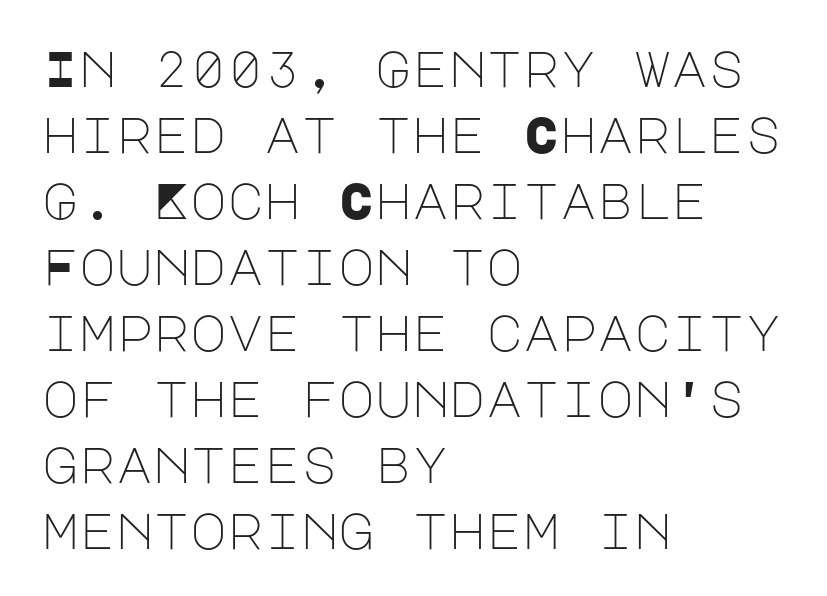
Q: Is the text bold? A: No.
Q: Is the text italic (slanted)? A: No, it is upright.
Q: Is the typeface a serif or a sans-serif typeface? A: Sans-serif.
Q: Is the text underlined? A: No.
Q: How is the paragraph aligned? A: Left-aligned.
Q: Is the spacing between letters normal or unusually wide? A: Normal.
Q: Is the spacing between lines tight, normal or loose? A: Normal.
Q: Width (condensed, normal, or wide)? A: Normal.
Q: Stroke contrast? A: Low.
Q: x-height? A: Large.
